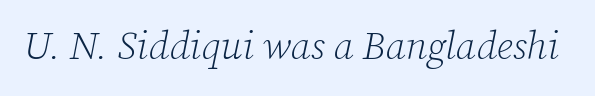
The image shows 39 px light serif type, italic (leaning right); set normal letter spacing, not underlined; low stroke contrast and a medium x-height.
